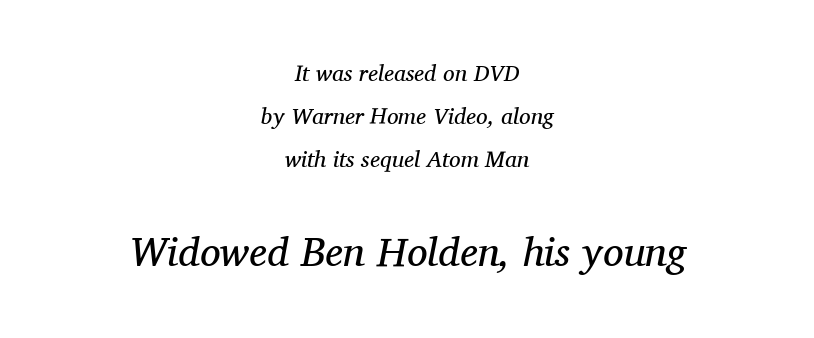
The image shows 41 px regular-weight serif type, italic (leaning right); set centered, line spacing 1.88x, normal letter spacing, not underlined; the second (bottom) block is 1.78x larger; medium stroke contrast and a medium x-height.
